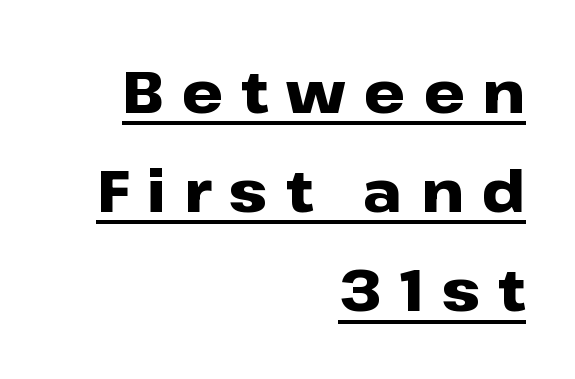
Q: Is the text bold? A: Yes.
Q: Is the text italic (slanted)? A: No, it is upright.
Q: Is the typeface a serif or a sans-serif typeface? A: Sans-serif.
Q: Is the text underlined? A: Yes.
Q: How is the paragraph aligned? A: Right-aligned.
Q: Is the spacing between letters normal or unusually wide? A: Unusually wide.
Q: Width (condensed, normal, or wide)? A: Wide.
Q: Stroke contrast? A: Low.
Q: x-height? A: Medium.
Q: Monospaced? A: No.
